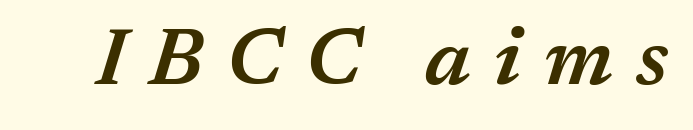
The image shows 79 px semibold type, italic (leaning right); set unusually wide letter spacing (+0.29 em), not underlined; medium stroke contrast and a medium x-height.
